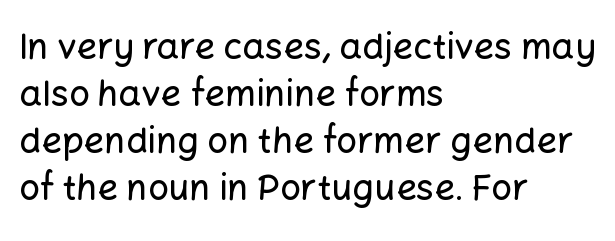
The image shows 36 px sans-serif type, upright; set left-aligned, normal line spacing (1.31x), normal letter spacing, not underlined; low stroke contrast and a medium x-height.
